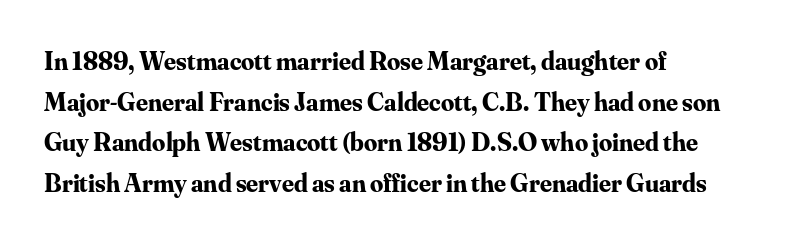
The image shows 26 px bold type, upright; set left-aligned, normal line spacing (1.56x), normal letter spacing, not underlined.
